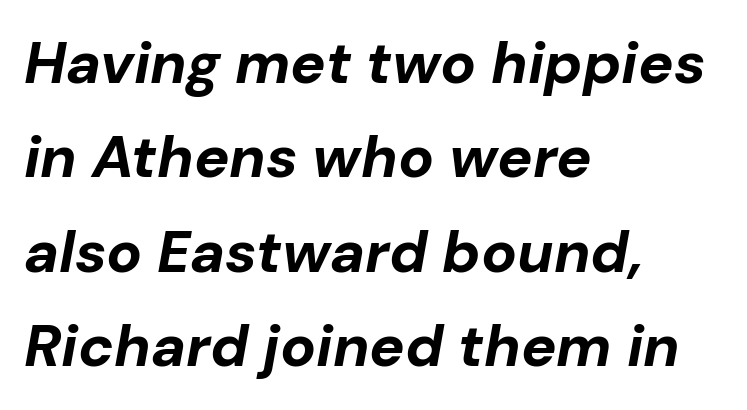
Q: Is the text bold? A: Yes.
Q: Is the text italic (slanted)? A: Yes, it leans right by about 10 degrees.
Q: Is the text underlined? A: No.
Q: How is the paragraph aligned? A: Left-aligned.
Q: Is the spacing between letters normal or unusually wide? A: Normal.
Q: Is the spacing between lines tight, normal or loose? A: Normal.
Q: Width (condensed, normal, or wide)? A: Normal.
Q: Stroke contrast? A: Low.
Q: x-height? A: Medium.
Q: Monospaced? A: No.
